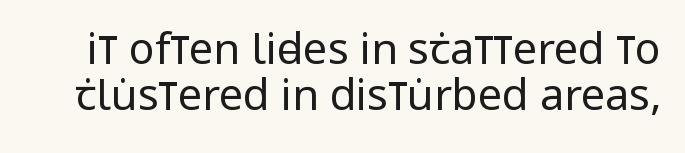
Each letter's strokes conclude bluntly, with no projecting serifs. Quick note: not italic, upright. How are the letters spaced? Ordinarily, with no added tracking. A clean baseline with only descenders dipping below it. If you measured baseline to baseline, you'd find a short distance.
